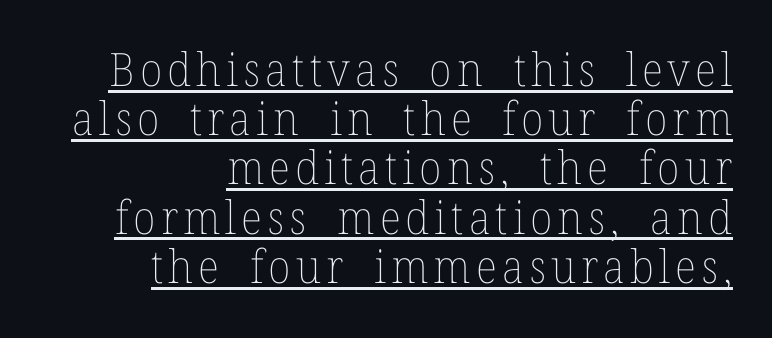
{"italic": "no", "bold": "no", "weight": "thin", "width": "normal", "stroke_contrast": "low", "x_height": "medium", "monospaced": "no", "underline": "yes", "align": "right", "line_spacing": "tight", "line_spacing_ratio": 1.07, "glyph_px": 46}
